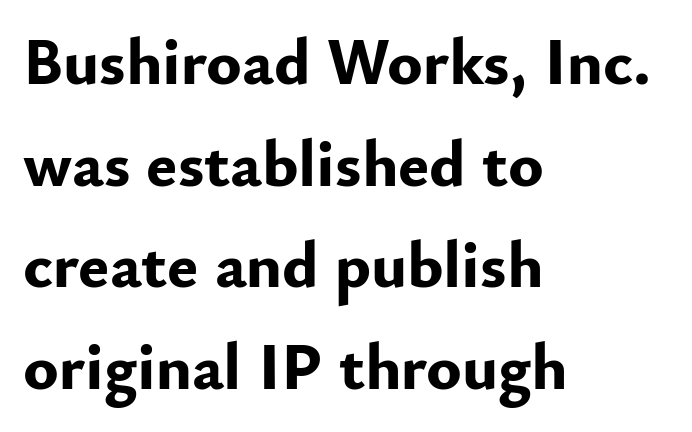
The image shows 66 px bold sans-serif type, upright; set left-aligned, normal line spacing (1.54x), normal letter spacing, not underlined; low stroke contrast and a small x-height.
